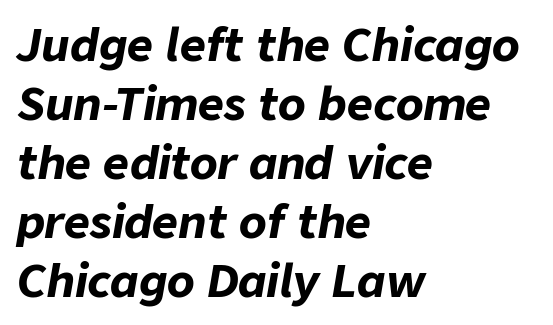
Q: Is the text bold? A: Yes.
Q: Is the text italic (slanted)? A: Yes, it leans right by about 9 degrees.
Q: Is the text underlined? A: No.
Q: How is the paragraph aligned? A: Left-aligned.
Q: Is the spacing between letters normal or unusually wide? A: Normal.
Q: Is the spacing between lines tight, normal or loose? A: Normal.
Q: Width (condensed, normal, or wide)? A: Normal.
Q: Stroke contrast? A: Low.
Q: x-height? A: Medium.
Q: Monospaced? A: No.
